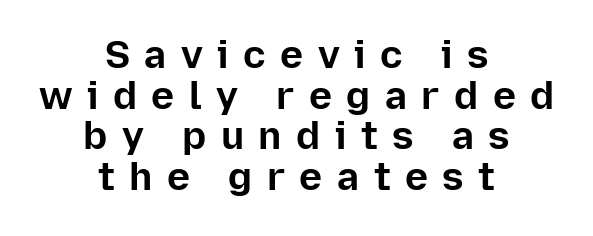
{"serif": "no", "italic": "no", "bold": "yes", "weight": "bold", "width": "normal", "stroke_contrast": "low", "x_height": "medium", "monospaced": "no", "underline": "no", "align": "center", "line_spacing": "tight", "line_spacing_ratio": 1.04, "letter_spacing": "wide", "letter_spacing_em": 0.37, "glyph_px": 39}
